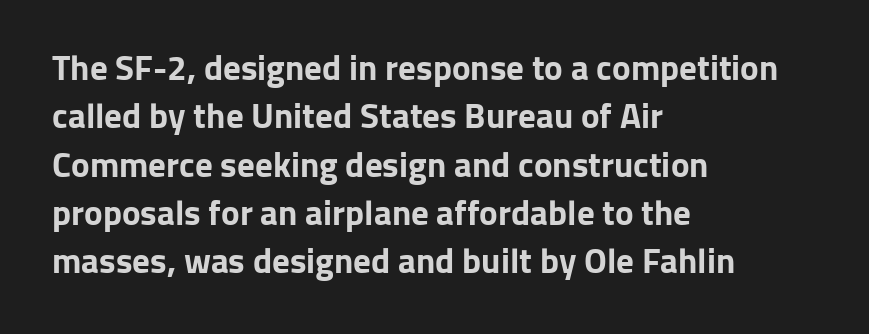
The image shows 35 px bold sans-serif type, upright; set left-aligned, normal line spacing (1.38x), normal letter spacing, not underlined; low stroke contrast and a medium x-height.
